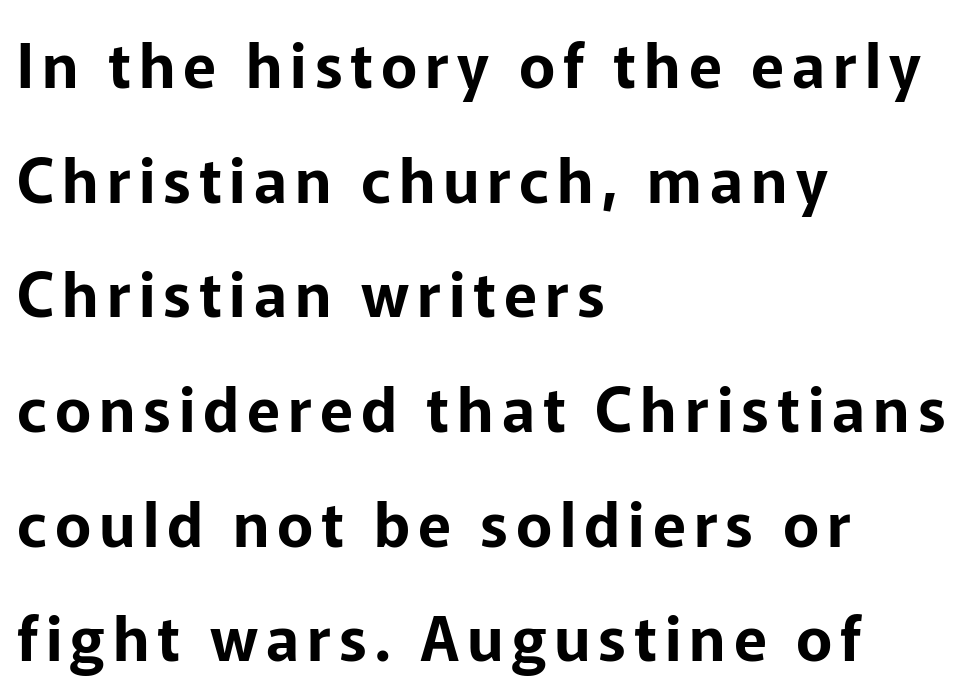
Is the block centered? No — it sits flush against the left margin. Vertical strokes here are truly vertical. The letters advance in unequal steps, a hallmark of proportional type. Rule under the text: the space is simply empty.
